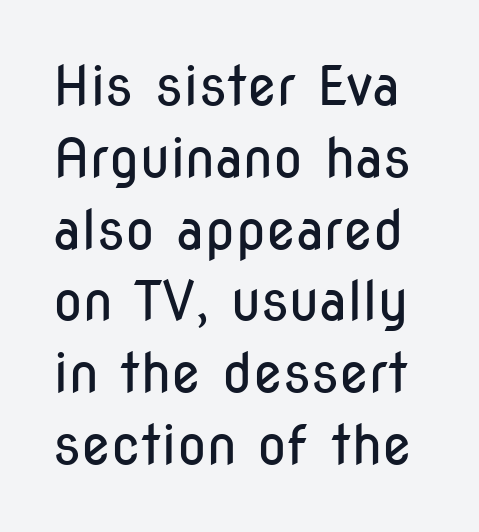
A clean baseline with only descenders dipping below it. Successive baselines arrive at the customary interval. The letters advance in unequal steps, a hallmark of proportional type. The typeface chosen for these lines omits serifs. Tracking here is standard; glyphs follow each other at the usual distance. Posture: straight, roman, zero tilt.
